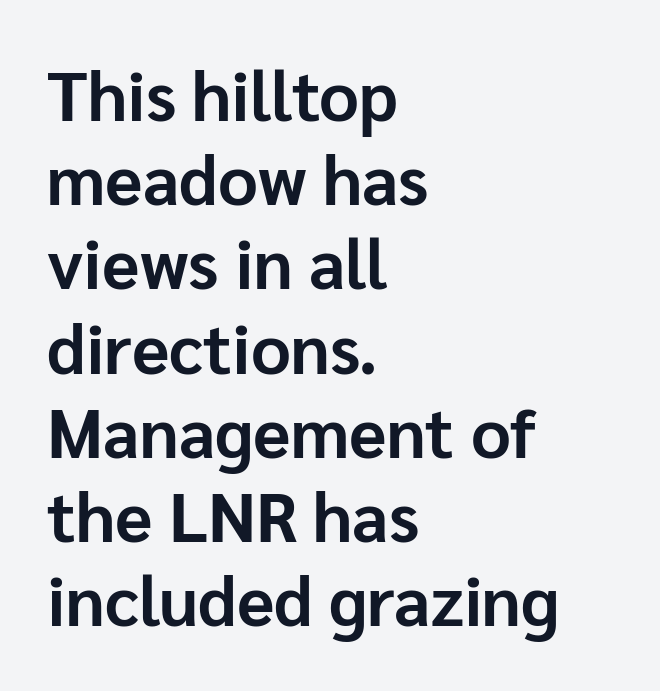
{"serif": "no", "italic": "no", "bold": "yes", "weight": "bold", "width": "normal", "stroke_contrast": "low", "x_height": "medium", "monospaced": "no", "underline": "no", "align": "left", "line_spacing_ratio": 1.22, "letter_spacing": "normal", "letter_spacing_em": 0.0, "glyph_px": 69}
